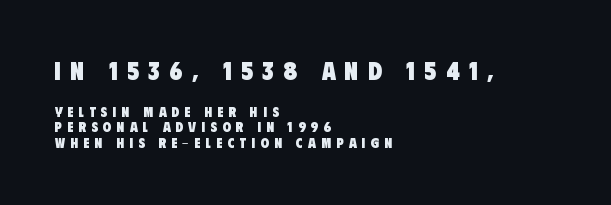
The image shows 25 px bold type; set left-aligned, tight line spacing (1.11x), unusually wide letter spacing (+0.38 em), not underlined; the first (top) block is 1.79x larger.
